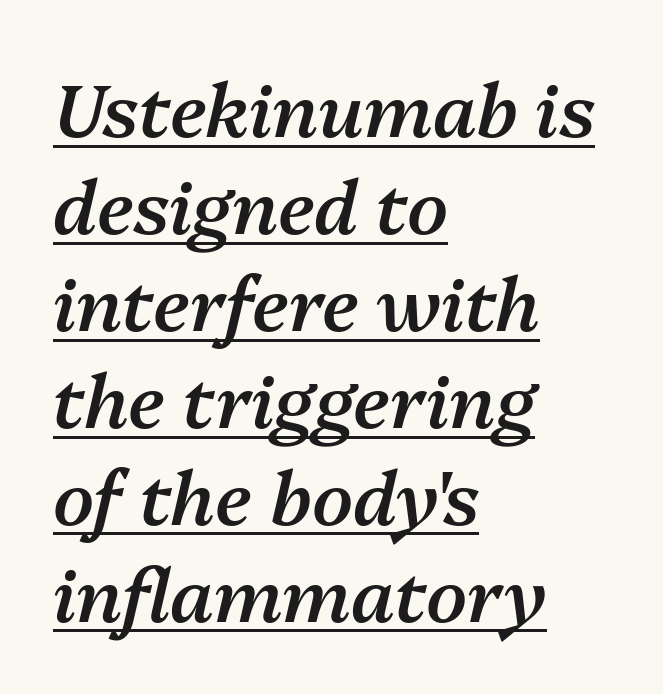
Observe the ordinary spacing: letters are neighbours, not strangers. The glyphs have the mass of a demibold cut, below bold. Yep, that's italic — everything's leaning. In terms of leading, this rendering sits right in the middle. Glance below the letters and you will spot a drawn line. Leftover space on each line is placed entirely after the last word.
